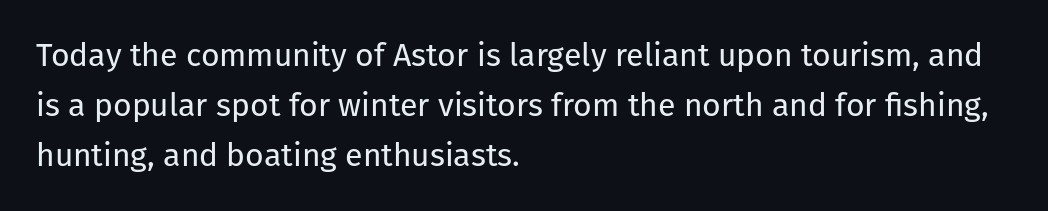
Spacing verdict: proportional, widths tailored to each character. Posture: upright roman. Each word holds together tightly as a unit, with standard inter-letter gaps. Decoration check: the copy has no underline. The typesetting does not lean heavy: it is not bold. The text was rendered using a sans face with plain stroke endings.
